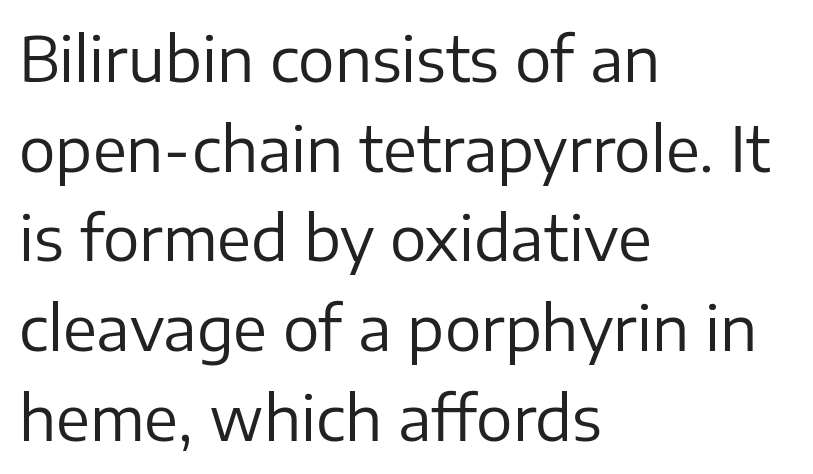
The image shows 61 px regular-weight sans-serif type, upright; set left-aligned, normal line spacing (1.47x), normal letter spacing, not underlined; low stroke contrast and a medium x-height.
